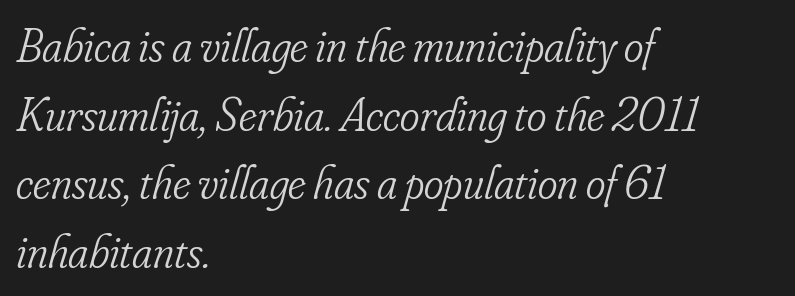
The image shows 47 px light, condensed serif type, italic (leaning right); set left-aligned, normal line spacing (1.46x), normal letter spacing, not underlined; low stroke contrast and a small x-height.
